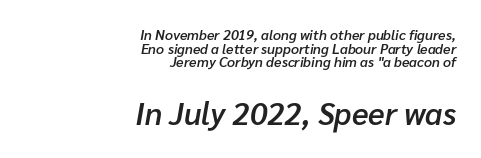
Unmarked baselines from the first word to the last. The letters sit at their default tracking, neither squeezed nor spread. The characters look somewhat weighty, a semibold short of true bold. Short and long lines alike share a common ending point at right. Varying glyph widths throughout — classic text-font behaviour. Does the bottom block carry the larger type? Yes, it does.
